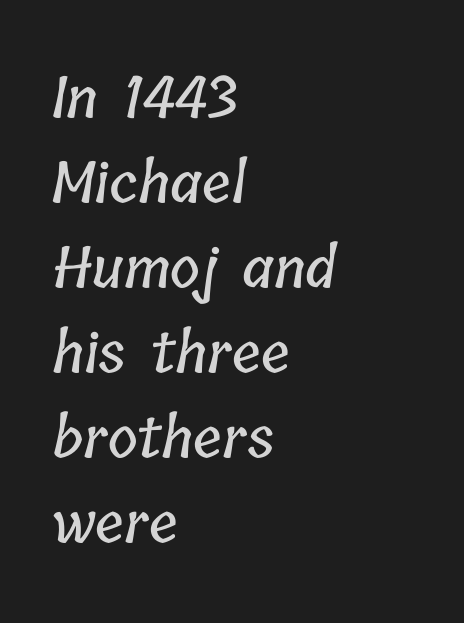
Any mark beneath the type? The region is blank. A typesetter would call this proportional, since set widths differ per character. Line starts are locked; line ends wander. The vertical gap from one line to the next is medium. The letters sit at their default tracking, neither squeezed nor spread.
